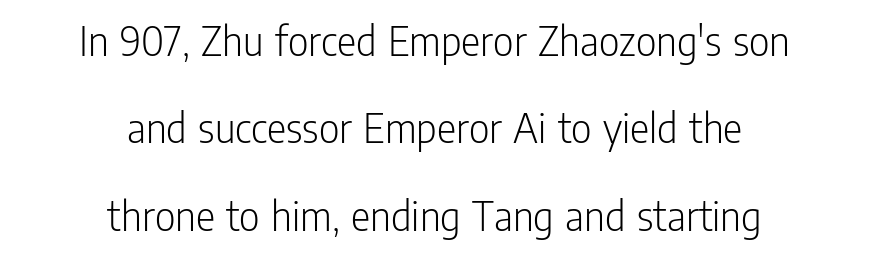
It's the straight-up-and-down kind of type. Tracking here is standard; glyphs follow each other at the usual distance. These lines stack symmetrically, like a column narrowing and widening about its center. One glance says open: line gaps are wider than usual.
